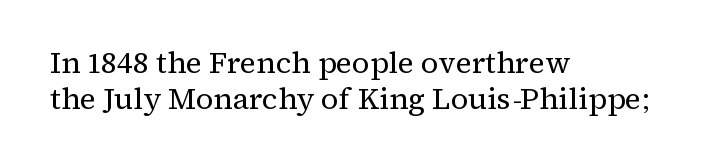
The image shows 30 px regular-weight serif type, upright; set left-aligned, line spacing 1.2x, normal letter spacing, not underlined; medium stroke contrast and a medium x-height.
